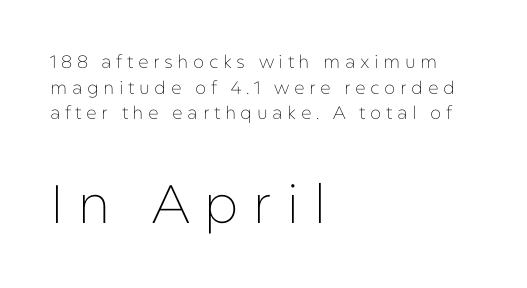
Proportional: the letters do not fall into vertical columns. The font family rendered here belongs to the sans-serif group. Short note: letters widely spaced. A bare baseline throughout the passage.
